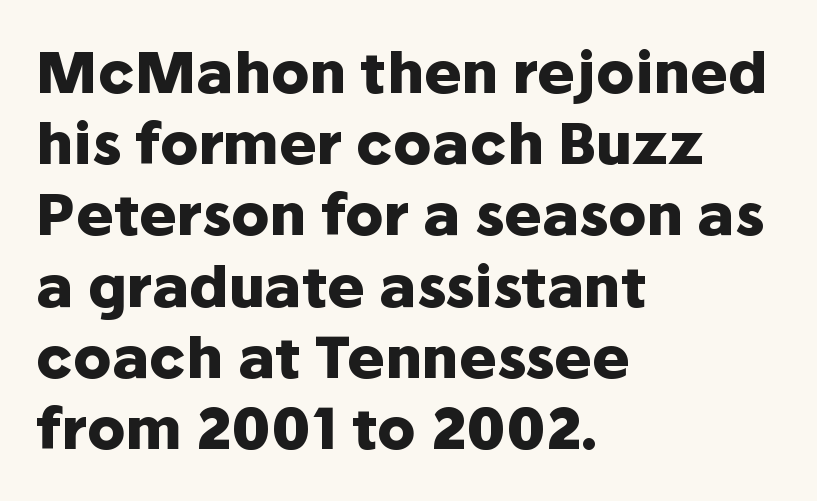
Caption: standard tracking, unaltered. The rendering uses a bold face; every stroke is thick and dark. Where is the straight margin? On the left. This sample has the flowing, uneven cadence of proportional lettering. Regular leading.
